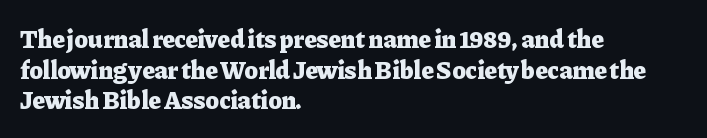
{"italic": "no", "bold": "yes", "underline": "no", "align": "left", "line_spacing_ratio": 1.23, "letter_spacing": "normal", "letter_spacing_em": 0.0, "glyph_px": 25}
